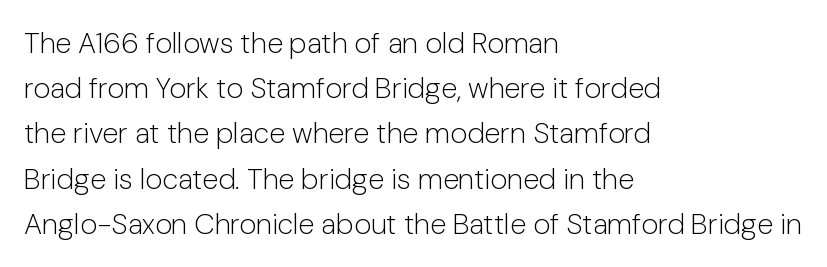
If you measured baseline to baseline, you'd find a middling distance. Looks like regular typesetting: each glyph gets only the width it needs. The foot of each line stays bare and open. A roman cut, with each character standing at attention. Typeset ragged right — the left edge is the straight one. No chunkiness to these letters — they're not bold.
